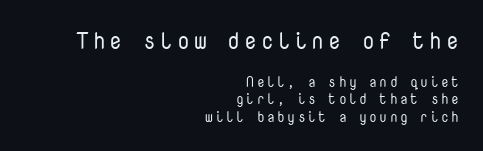
The strokes carry an ordinary text weight at most. Posture: upright roman. You get the large type first, then a drop to smaller type. The rag falls on the left side of this text block. The space beneath each line is pristine and unruled.
